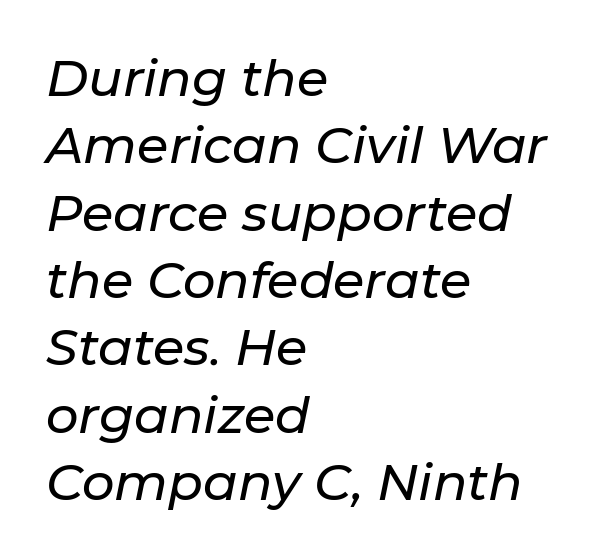
Q: Is the text italic (slanted)? A: Yes, it leans right by about 11 degrees.
Q: Is the text underlined? A: No.
Q: How is the paragraph aligned? A: Left-aligned.
Q: Is the spacing between letters normal or unusually wide? A: Normal.
Q: Is the spacing between lines tight, normal or loose? A: Normal.
Q: Width (condensed, normal, or wide)? A: Normal.
Q: Stroke contrast? A: Low.
Q: x-height? A: Medium.
Q: Monospaced? A: No.
